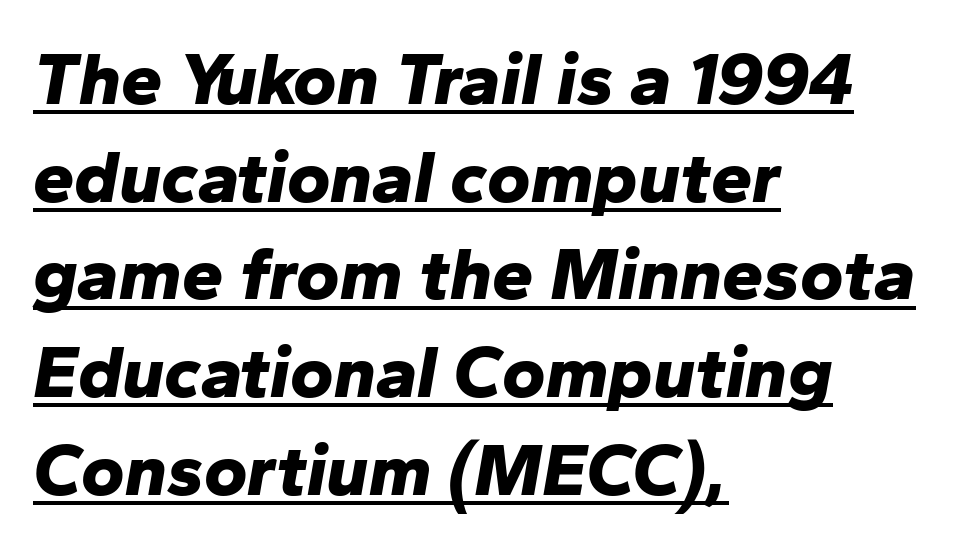
{"italic": "yes", "lean": "right", "slant_degrees": 10, "bold": "yes", "weight": "bold", "width": "normal", "stroke_contrast": "low", "x_height": "medium", "monospaced": "no", "underline": "yes", "align": "left", "line_spacing": "normal", "line_spacing_ratio": 1.32, "letter_spacing": "normal", "letter_spacing_em": 0.0, "glyph_px": 74}
